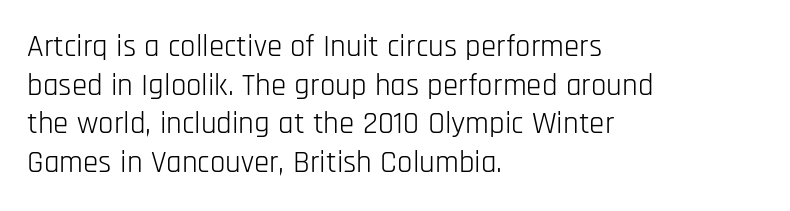
Q: Is the text bold? A: No.
Q: Is the text italic (slanted)? A: No, it is upright.
Q: Is the typeface a serif or a sans-serif typeface? A: Sans-serif.
Q: Is the text underlined? A: No.
Q: How is the paragraph aligned? A: Left-aligned.
Q: Is the spacing between letters normal or unusually wide? A: Normal.
Q: Is the spacing between lines tight, normal or loose? A: Normal.
Q: Width (condensed, normal, or wide)? A: Condensed.
Q: Stroke contrast? A: Low.
Q: x-height? A: Large.
Q: Monospaced? A: No.
